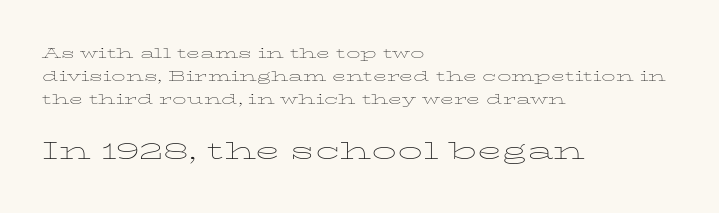
Leftover space on each line is placed entirely after the last word. Words float on clear page, feet unadorned. Horizontal bands of white between lines are of average thickness. The type is set solid horizontally, with unmodified tracking. The typeface has the unassuming heft of standard copy or less. Here the second block reads like a headline and the first like body copy.
